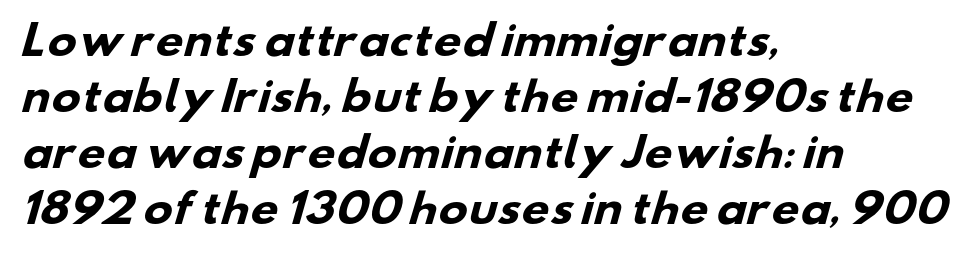
Weight check: bold — yes, fully. The type family on display is of the sans-serif kind. The paragraph shown leans on its left margin. The leading is moderate, giving the passage an even texture. This sample has the flowing, uneven cadence of proportional lettering. Words appear dense and cohesive because spacing is normal.
